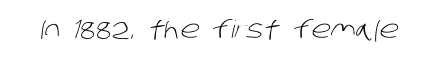
Rule under the text: the space is simply empty. What stands out about the letter spacing? Nothing — it is the standard amount. Think standard paragraph weight, or any step lighter than that.
